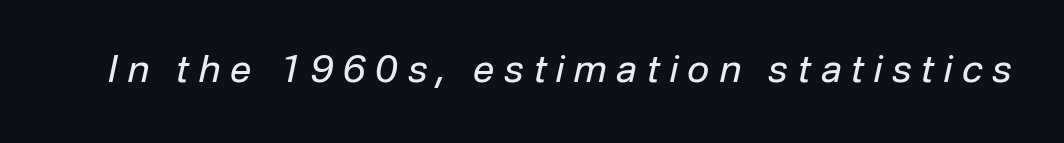
{"italic": "yes", "lean": "right", "slant_degrees": 12, "bold": "no", "weight": "regular", "width": "normal", "stroke_contrast": "low", "x_height": "medium", "monospaced": "no", "underline": "no", "letter_spacing": "wide", "letter_spacing_em": 0.26, "glyph_px": 38}
